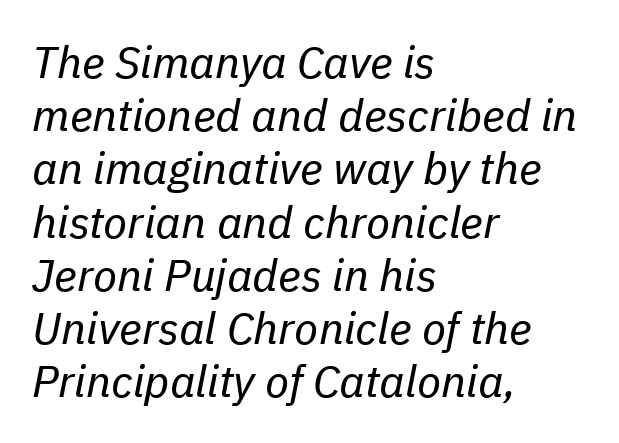
{"italic": "yes", "lean": "right", "slant_degrees": 11, "bold": "no", "weight": "regular", "width": "normal", "stroke_contrast": "low", "x_height": "medium", "monospaced": "no", "underline": "no", "align": "left", "line_spacing_ratio": 1.21, "letter_spacing": "normal", "letter_spacing_em": 0.0, "glyph_px": 44}
